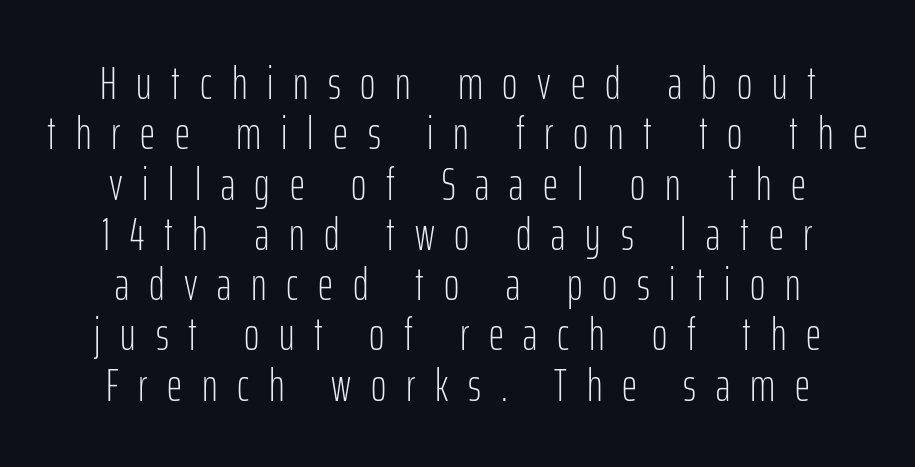
The image shows 47 px light, condensed sans-serif type, upright; set centered, tight line spacing (1.07x), unusually wide letter spacing (+0.42 em), not underlined; low stroke contrast and a medium x-height.
